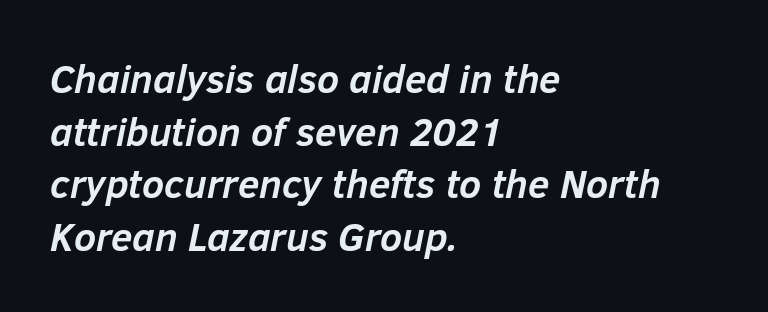
The image shows 39 px semibold type, italic (leaning right); set left-aligned, normal line spacing (1.35x), normal letter spacing, not underlined; low stroke contrast and a medium x-height.
